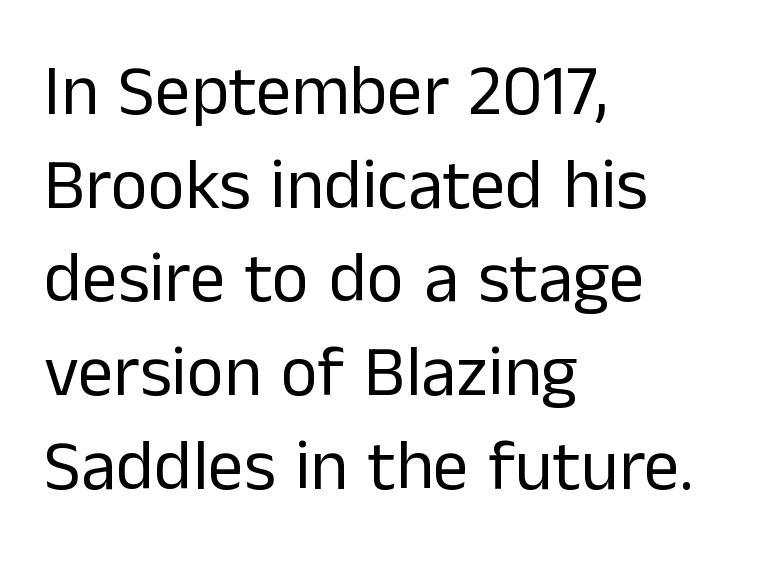
Line beginnings align vertically; line endings do not. A typesetter would call this proportional, since set widths differ per character. This block has exactly the height ordinary leading produces. The baseline area is clear.
